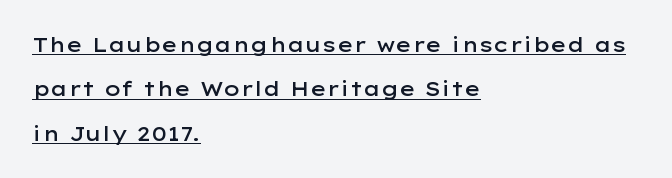
Q: Is the text bold? A: Semi-bold.
Q: Is the text italic (slanted)? A: No, it is upright.
Q: Is the text underlined? A: Yes.
Q: How is the paragraph aligned? A: Left-aligned.
Q: Is the spacing between letters normal or unusually wide? A: Normal.
Q: Is the spacing between lines tight, normal or loose? A: Loose.
